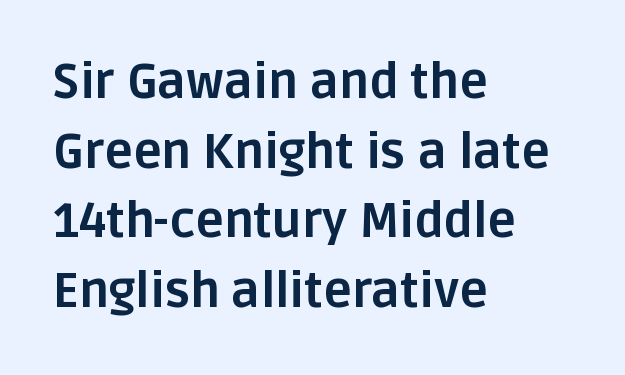
Is there much room between lines? A standard amount, neither cramped nor airy. A sans-serif font was chosen for this passage. Weight: bold. Is this a fixed-width face? No — the glyphs have proportional, varying widths.
